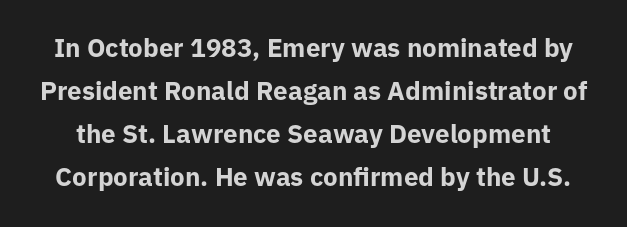
{"italic": "no", "bold": "yes", "underline": "no", "line_spacing": "normal", "line_spacing_ratio": 1.65, "letter_spacing": "normal", "letter_spacing_em": 0.0, "glyph_px": 26}
